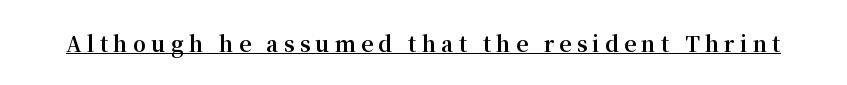
{"italic": "no", "bold": "yes", "underline": "yes", "letter_spacing": "wide", "letter_spacing_em": 0.25, "glyph_px": 21}
